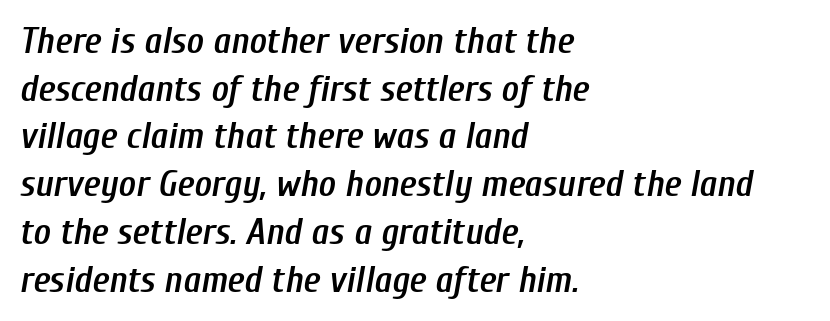
The image shows 37 px semibold, condensed type, italic (leaning right); set left-aligned, normal line spacing (1.29x), normal letter spacing, not underlined; low stroke contrast and a medium x-height.
